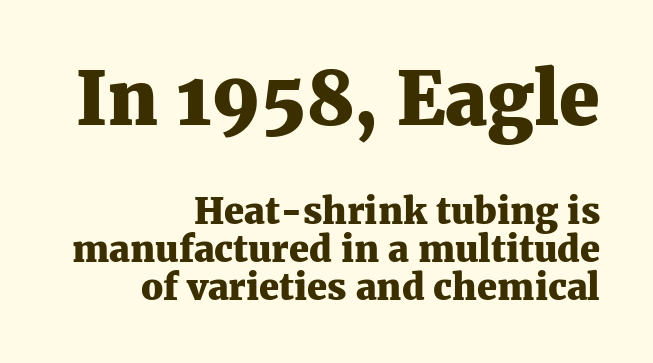
Q: Is the text bold? A: Yes.
Q: Is the text italic (slanted)? A: No, it is upright.
Q: Is the typeface a serif or a sans-serif typeface? A: Serif.
Q: Is the text underlined? A: No.
Q: How is the paragraph aligned? A: Right-aligned.
Q: Is the spacing between letters normal or unusually wide? A: Normal.
Q: Is the spacing between lines tight, normal or loose? A: Tight.
Q: Which block of text is set in a larger size, the first (top) or the second (bottom)? A: The first (top) one.
Q: Width (condensed, normal, or wide)? A: Normal.
Q: Stroke contrast? A: Medium.
Q: x-height? A: Medium.
Q: Monospaced? A: No.
